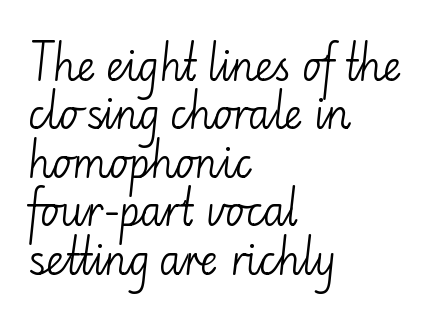
{"serif": "no", "bold": "no", "weight": "light", "width": "normal", "stroke_contrast": "low", "x_height": "small", "monospaced": "no", "underline": "no", "align": "left", "line_spacing_ratio": 1.21, "letter_spacing": "normal", "letter_spacing_em": 0.0, "glyph_px": 40}
